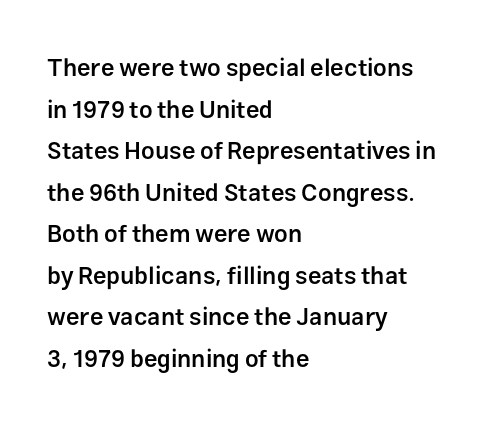
{"italic": "no", "bold": "semi", "underline": "no", "align": "left", "line_spacing_ratio": 1.73, "letter_spacing": "normal", "letter_spacing_em": 0.0, "glyph_px": 24}
